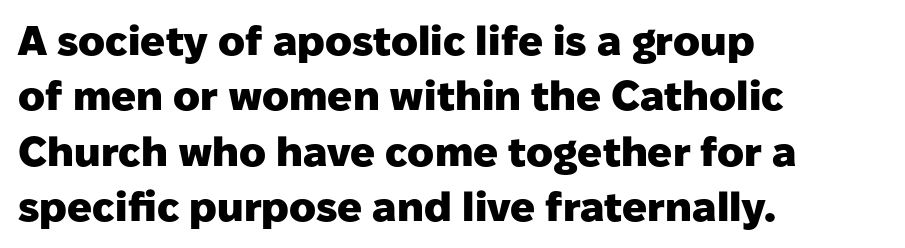
{"serif": "no", "italic": "no", "bold": "yes", "weight": "heavy", "width": "normal", "stroke_contrast": "low", "x_height": "medium", "monospaced": "no", "underline": "no", "align": "left", "line_spacing": "normal", "line_spacing_ratio": 1.35, "letter_spacing": "normal", "letter_spacing_em": 0.0, "glyph_px": 41}
